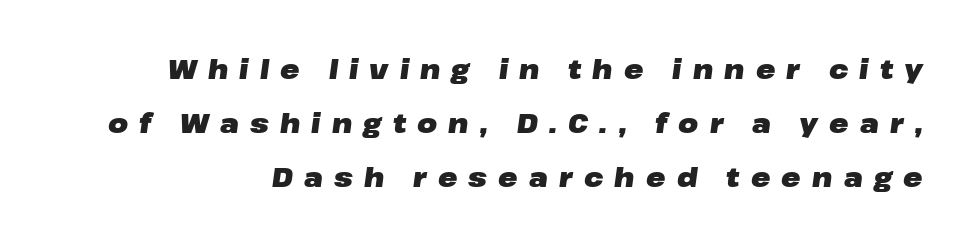
{"italic": "yes", "lean": "right", "slant_degrees": 8, "bold": "yes", "underline": "no", "line_spacing": "loose", "line_spacing_ratio": 2.08, "letter_spacing": "wide", "letter_spacing_em": 0.43, "glyph_px": 26}
